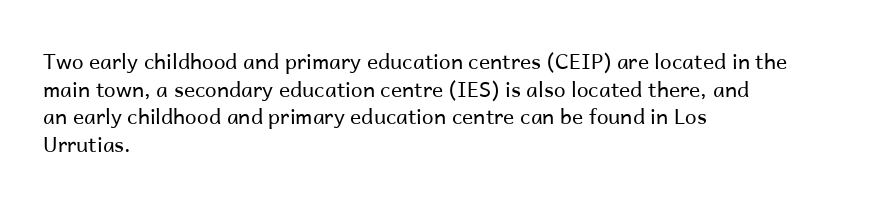
The image shows 21 px text type, upright; set left-aligned, normal line spacing (1.31x), normal letter spacing, not underlined.
